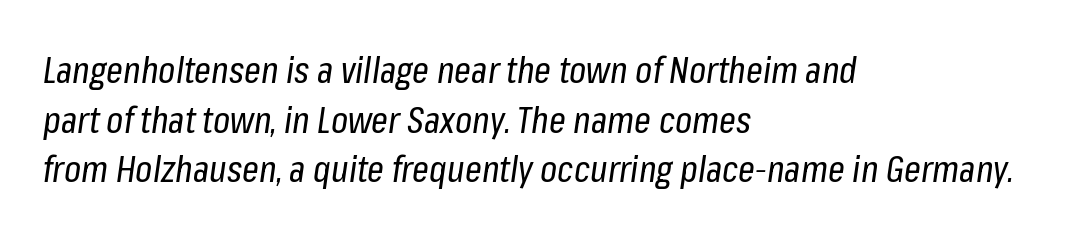
{"italic": "yes", "lean": "right", "slant_degrees": 8, "bold": "no", "weight": "regular", "width": "condensed", "stroke_contrast": "low", "x_height": "medium", "monospaced": "no", "underline": "no", "align": "left", "line_spacing": "normal", "line_spacing_ratio": 1.34, "letter_spacing": "normal", "letter_spacing_em": 0.0, "glyph_px": 37}
